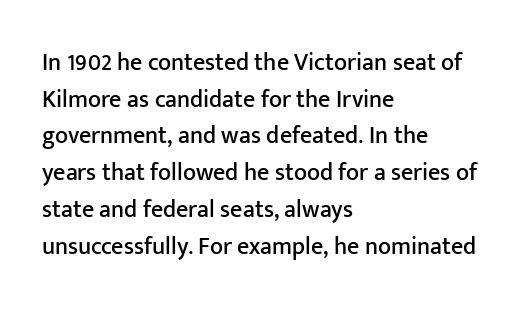
The image shows 24 px text type, upright; set left-aligned, normal line spacing (1.53x), normal letter spacing, not underlined.
